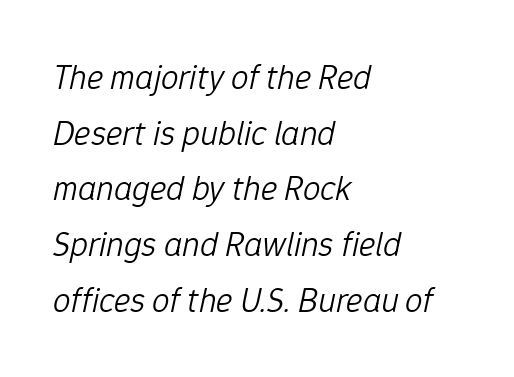
How would I describe the line gaps? Plain and ordinary. The face looks like a standard text weight, possibly lighter. The rendering applies a slant to the glyphs. The ragged edge is on the right, which tells us the setting is flush left. Note the varied advance widths — an 'i' is clearly narrower than an 'm'.
